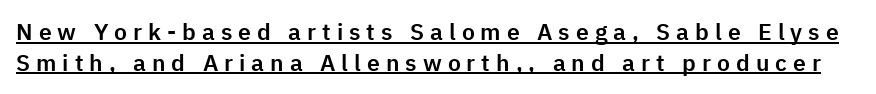
The image shows 23 px text type, upright; set normal line spacing (1.34x), unusually wide letter spacing (+0.26 em), underlined.
